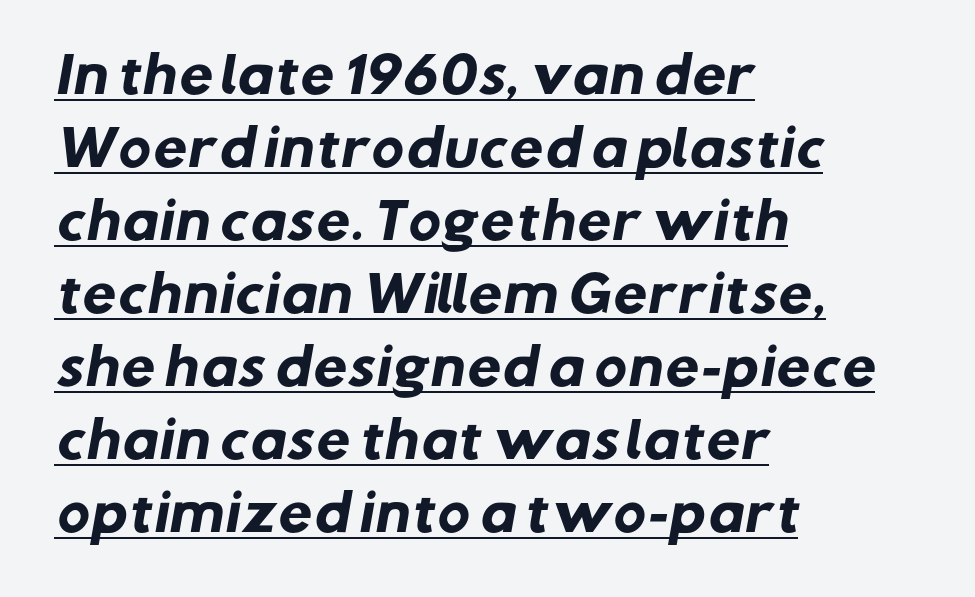
Q: Is the text bold? A: Yes.
Q: Is the typeface a serif or a sans-serif typeface? A: Sans-serif.
Q: Is the text underlined? A: Yes.
Q: How is the paragraph aligned? A: Left-aligned.
Q: Is the spacing between letters normal or unusually wide? A: Normal.
Q: Is the spacing between lines tight, normal or loose? A: Normal.
Q: Width (condensed, normal, or wide)? A: Normal.
Q: Stroke contrast? A: Low.
Q: x-height? A: Medium.
Q: Monospaced? A: No.
